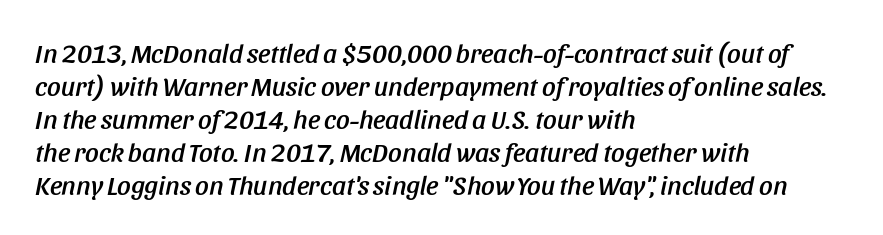
No word sits above an underline. Left-aligned paragraph, ragged on the right. Italic: yes, the glyphs are oblique. Observe the ordinary spacing: letters are neighbours, not strangers.
